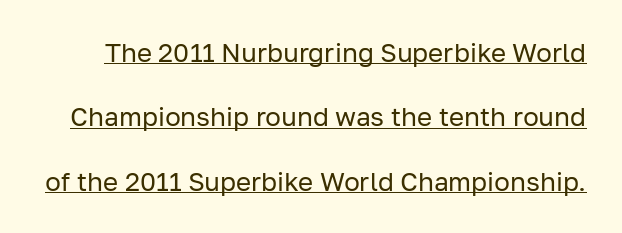
This sample uses plain, unmodified letter spacing. Stroke thickness stays within the range of a standard reading face or lighter. Is there an underline? Yes — a line sits under the letters. Does the lettering tilt? It doesn't — this is upright.
